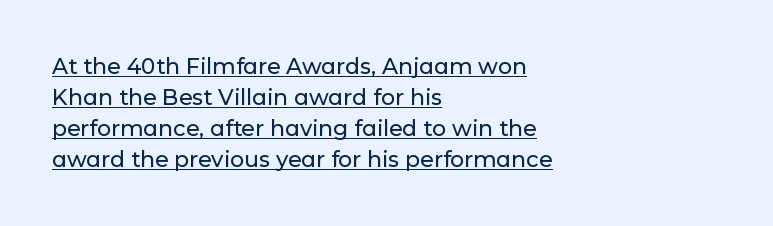
Q: Is the text italic (slanted)? A: No, it is upright.
Q: Is the text underlined? A: Yes.
Q: How is the paragraph aligned? A: Left-aligned.
Q: Is the spacing between letters normal or unusually wide? A: Normal.
Q: Is the spacing between lines tight, normal or loose? A: Normal.
